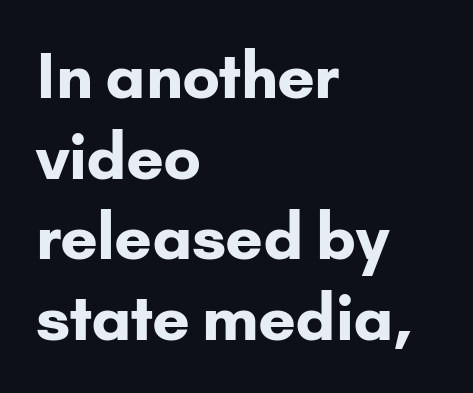
Q: Is the text bold? A: Yes.
Q: Is the text italic (slanted)? A: No, it is upright.
Q: Is the typeface a serif or a sans-serif typeface? A: Sans-serif.
Q: Is the text underlined? A: No.
Q: How is the paragraph aligned? A: Left-aligned.
Q: Is the spacing between letters normal or unusually wide? A: Normal.
Q: Is the spacing between lines tight, normal or loose? A: Normal.
Q: Width (condensed, normal, or wide)? A: Normal.
Q: Stroke contrast? A: Low.
Q: x-height? A: Small.
Q: Monospaced? A: No.
